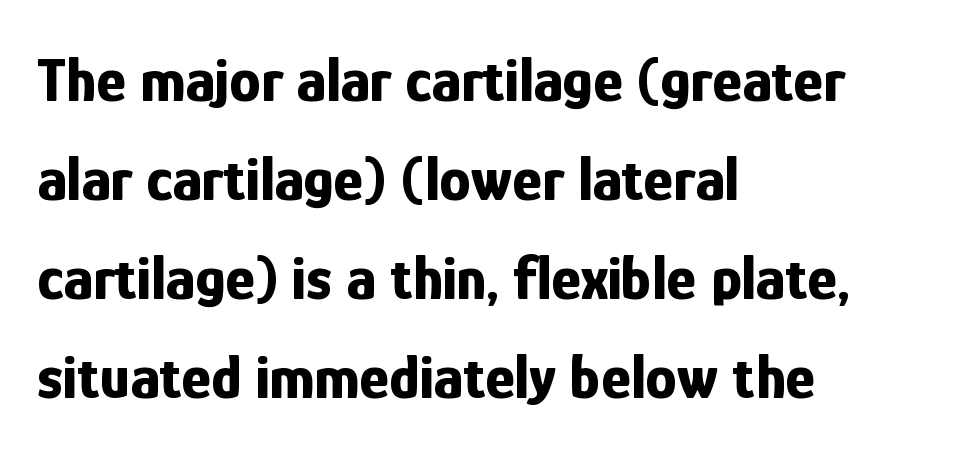
{"serif": "no", "italic": "no", "bold": "yes", "weight": "bold", "width": "condensed", "stroke_contrast": "low", "x_height": "medium", "monospaced": "no", "underline": "no", "align": "left", "line_spacing": "normal", "line_spacing_ratio": 1.57, "letter_spacing": "normal", "letter_spacing_em": 0.0, "glyph_px": 63}
